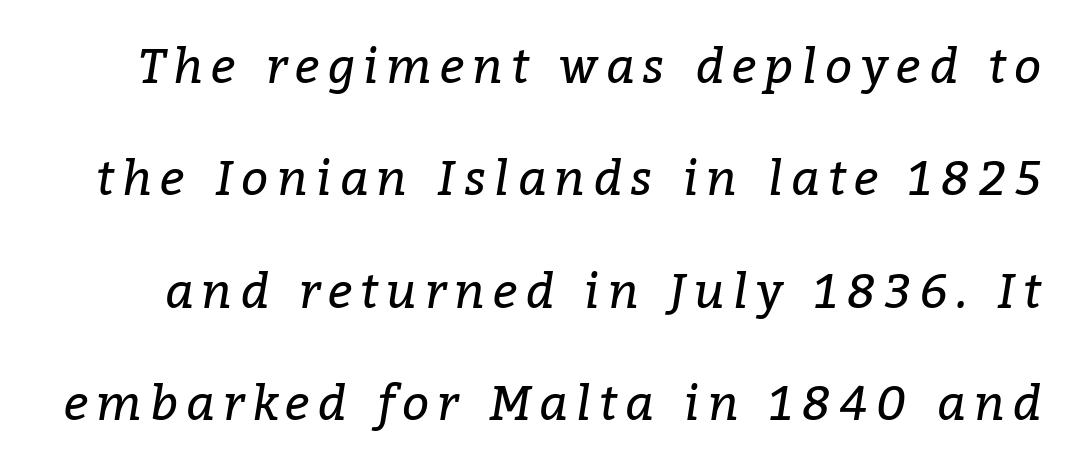
{"serif": "yes", "italic": "yes", "lean": "right", "slant_degrees": 9, "bold": "no", "weight": "regular", "width": "normal", "stroke_contrast": "low", "x_height": "medium", "monospaced": "no", "underline": "no", "line_spacing": "loose", "line_spacing_ratio": 2.34, "glyph_px": 48}
